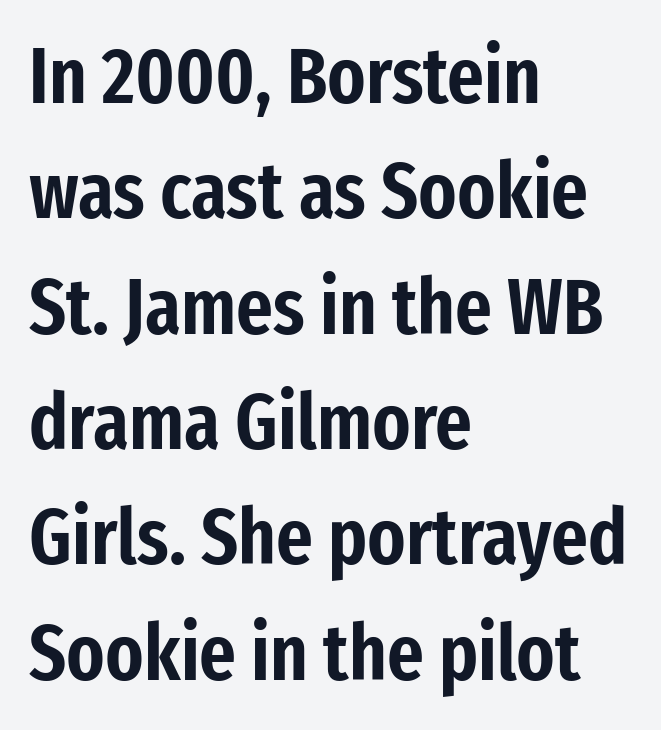
The image shows 79 px condensed sans-serif type, upright; set left-aligned, normal line spacing (1.46x), normal letter spacing, not underlined; low stroke contrast and a medium x-height.
